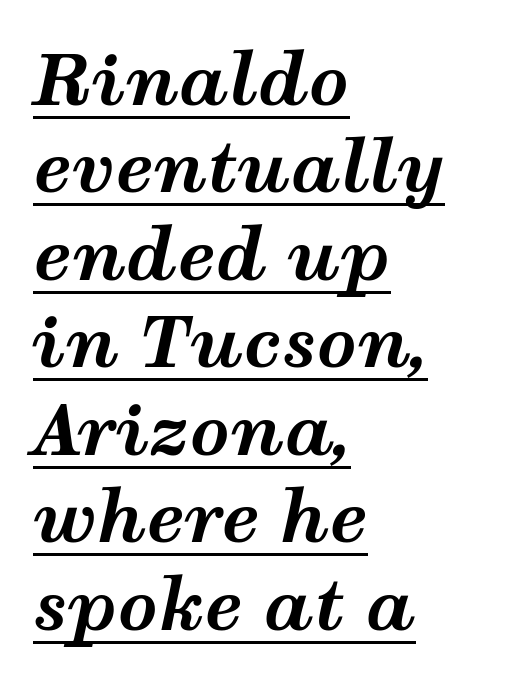
Q: Is the text bold? A: Yes.
Q: Is the text italic (slanted)? A: Yes, it leans right by about 12 degrees.
Q: Is the text underlined? A: Yes.
Q: How is the paragraph aligned? A: Left-aligned.
Q: Is the spacing between letters normal or unusually wide? A: Normal.
Q: Is the spacing between lines tight, normal or loose? A: Normal.
Q: Width (condensed, normal, or wide)? A: Wide.
Q: Stroke contrast? A: Medium.
Q: x-height? A: Medium.
Q: Monospaced? A: No.
